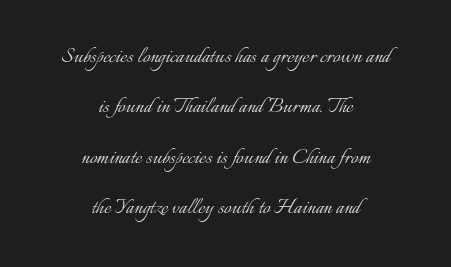
The image shows 26 px text type; set centered, loose line spacing (1.94x), normal letter spacing, not underlined.
